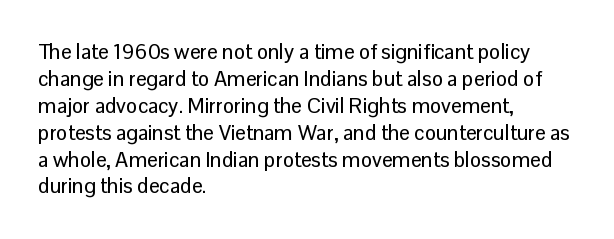
{"italic": "no", "underline": "no", "align": "left", "line_spacing": "normal", "line_spacing_ratio": 1.28, "letter_spacing": "normal", "letter_spacing_em": 0.0, "glyph_px": 21}
